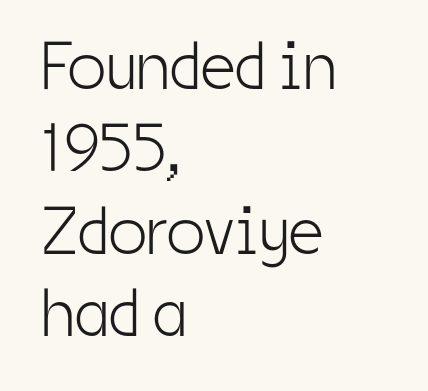
The image shows 68 px light, condensed sans-serif type, upright; set left-aligned, line spacing 1.21x, normal letter spacing, not underlined; low stroke contrast and a medium x-height.
